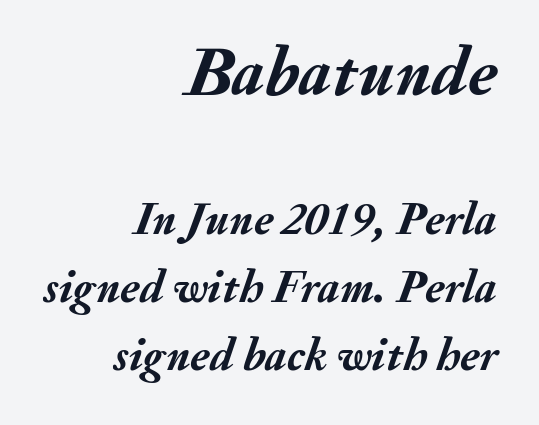
The image shows 69 px semibold type, italic (leaning right); set right-aligned, normal line spacing (1.48x), normal letter spacing, not underlined; the first (top) block is 1.5x larger; medium stroke contrast and a small x-height.
